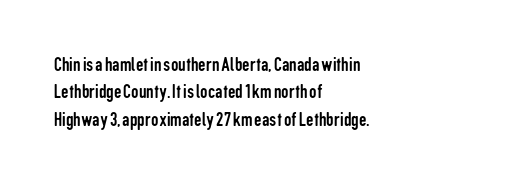
{"italic": "no", "bold": "no", "underline": "no", "align": "left", "line_spacing": "normal", "line_spacing_ratio": 1.3, "letter_spacing": "normal", "letter_spacing_em": 0.0, "glyph_px": 21}
